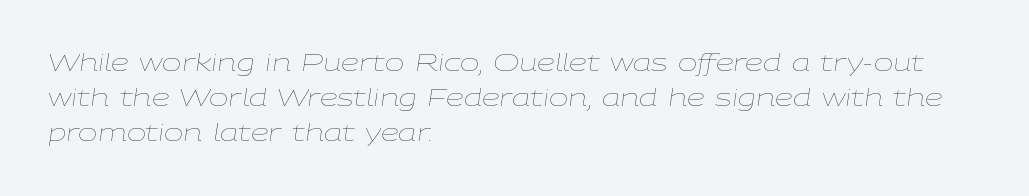
Looking at the ascenders, they clearly lean. A typesetter would call this leading conventional body-copy spacing. Words float on clear page, feet unadorned. Short note: letters normally spaced.
